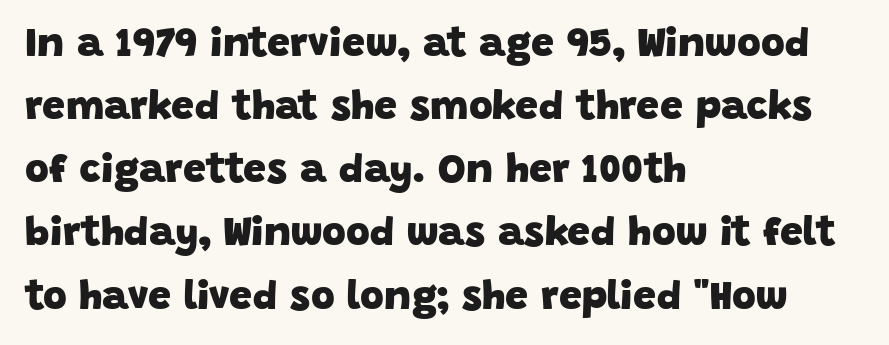
The image shows 41 px heavy sans-serif type; set left-aligned, normal line spacing (1.54x), normal letter spacing, not underlined; low stroke contrast and a large x-height.
